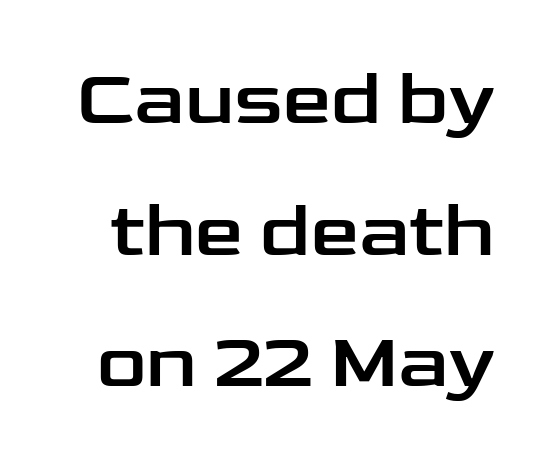
Q: Is the text italic (slanted)? A: No, it is upright.
Q: Is the typeface a serif or a sans-serif typeface? A: Sans-serif.
Q: Is the text underlined? A: No.
Q: Is the spacing between letters normal or unusually wide? A: Normal.
Q: Width (condensed, normal, or wide)? A: Wide.
Q: Stroke contrast? A: Low.
Q: x-height? A: Medium.
Q: Monospaced? A: No.
